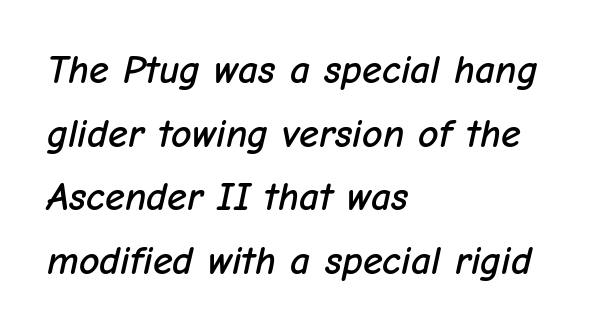
The image shows 40 px text type, italic (leaning right); set left-aligned, normal line spacing (1.59x), normal letter spacing, not underlined; low stroke contrast and a medium x-height.
